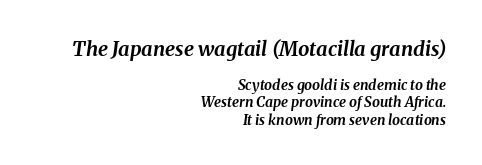
{"italic": "yes", "lean": "right", "slant_degrees": 8, "bold": "yes", "underline": "no", "align": "right", "line_spacing_ratio": 1.22, "letter_spacing": "normal", "letter_spacing_em": 0.0, "larger_block": "first", "size_ratio": 1.43, "glyph_px": 20}
